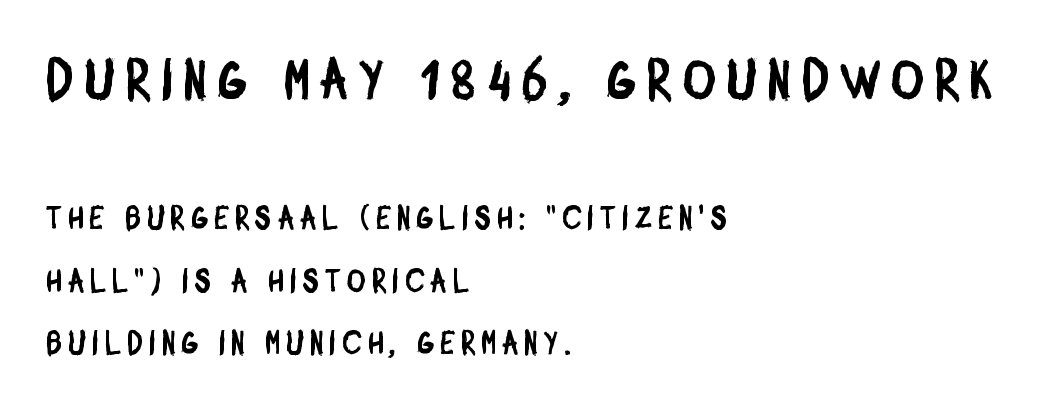
Q: Is the typeface a serif or a sans-serif typeface? A: Sans-serif.
Q: Is the text underlined? A: No.
Q: How is the paragraph aligned? A: Left-aligned.
Q: Is the spacing between letters normal or unusually wide? A: Unusually wide.
Q: Is the spacing between lines tight, normal or loose? A: Loose.
Q: Which block of text is set in a larger size, the first (top) or the second (bottom)? A: The first (top) one.
Q: Width (condensed, normal, or wide)? A: Condensed.
Q: Stroke contrast? A: Low.
Q: x-height? A: Large.
Q: Monospaced? A: No.
